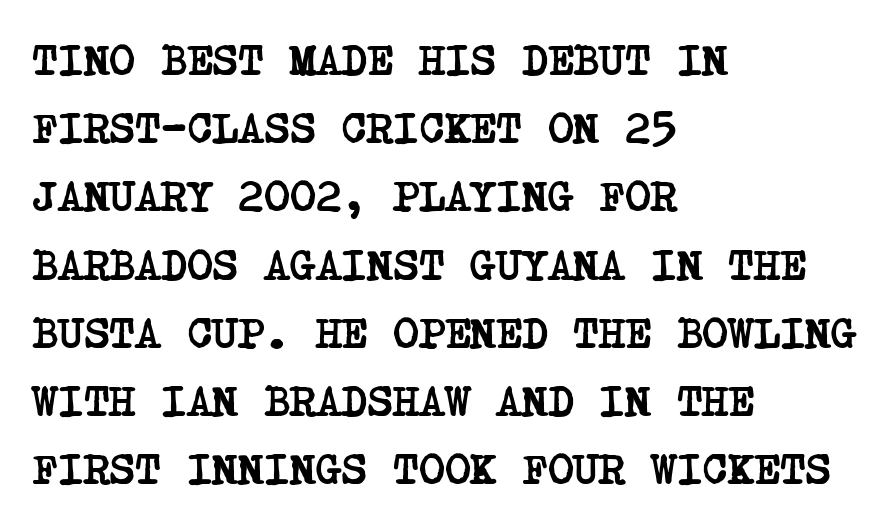
{"serif": "yes", "bold": "yes", "weight": "semibold", "width": "condensed", "stroke_contrast": "low", "x_height": "large", "underline": "no", "align": "left", "line_spacing": "normal", "line_spacing_ratio": 1.55, "letter_spacing": "normal", "letter_spacing_em": 0.0, "glyph_px": 44}
